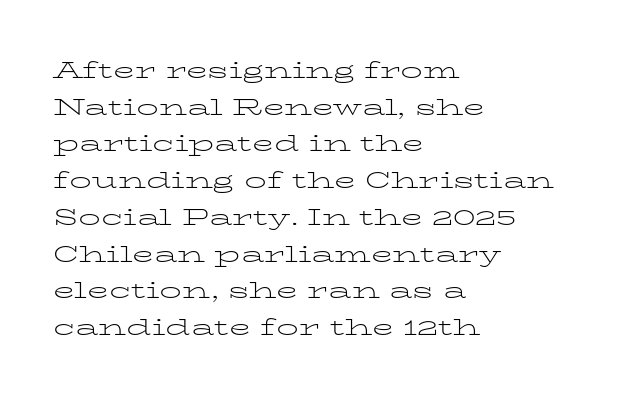
{"italic": "no", "bold": "no", "underline": "no", "align": "left", "line_spacing": "normal", "line_spacing_ratio": 1.67, "letter_spacing": "normal", "letter_spacing_em": 0.0, "glyph_px": 22}
